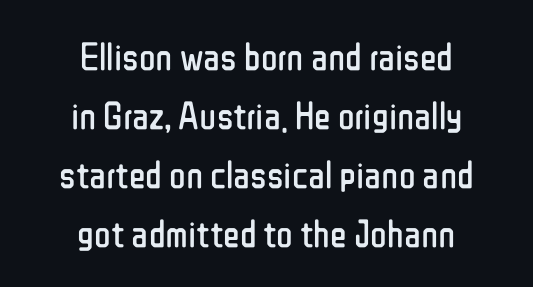
Nothing unusual about the tracking: characters are spaced as the font intends. To sum up the face: it is a sans, with no serifs. Posture: straight, roman, zero tilt. The font is comparable to plain body text, perhaps lighter. The whitespace from short lines is split evenly between both sides.
